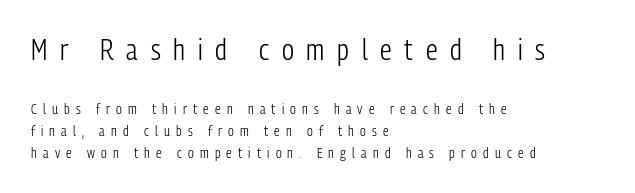
The letters advance in unequal steps, a hallmark of proportional type. The lines are quadded left. You could only call the tracking loose — the letters float apart. Stems and bowls with no extra thickness — not bold. Compared with typical paragraphs, the rows here are spaced about the same.
